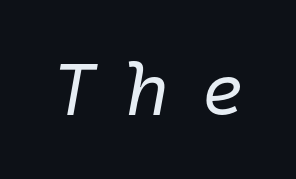
Fixed-width glyphs throughout — classic coding-font behaviour. In terms of posture, this sample is oblique. The font sits on the lighter half of the weight spectrum, regular included. Observe the wide spacing: letters keep a clear distance from each other. The space beneath each line is pristine and unruled.
